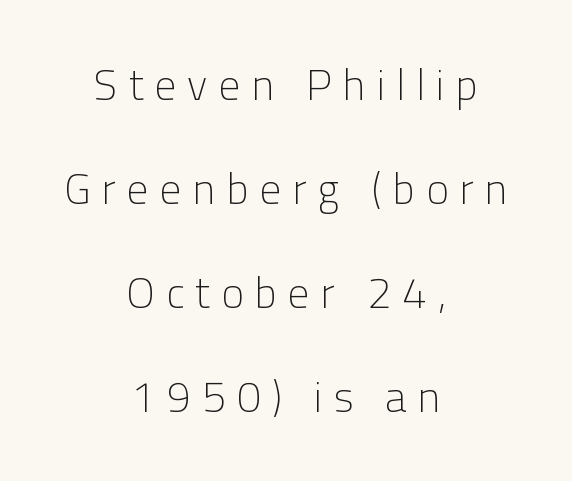
The image shows 43 px light sans-serif type, upright; set centered, loose line spacing (2.42x), unusually wide letter spacing (+0.26 em), not underlined; low stroke contrast and a medium x-height.
